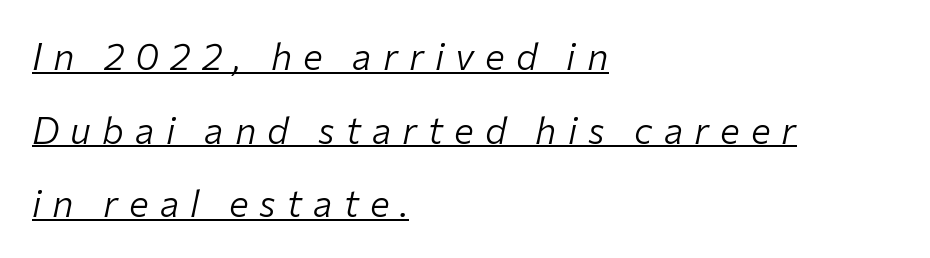
{"italic": "yes", "lean": "right", "slant_degrees": 12, "bold": "no", "weight": "light", "width": "normal", "stroke_contrast": "low", "x_height": "medium", "monospaced": "no", "underline": "yes", "align": "left", "line_spacing": "loose", "line_spacing_ratio": 1.99, "letter_spacing": "wide", "letter_spacing_em": 0.3, "glyph_px": 37}
